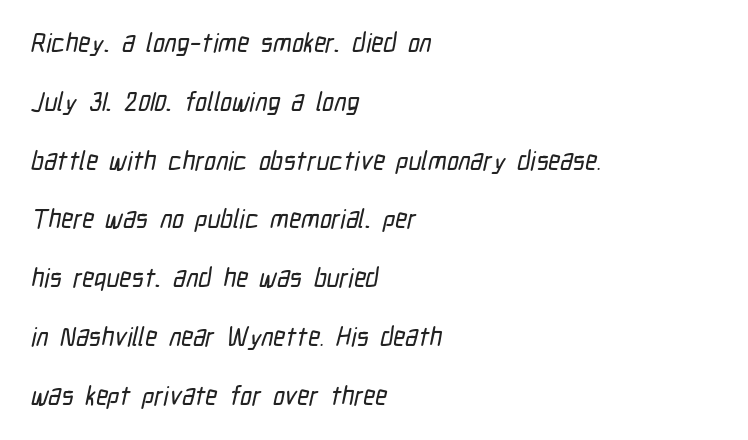
The image shows 26 px text type; set left-aligned, loose line spacing (2.26x), normal letter spacing, not underlined.
